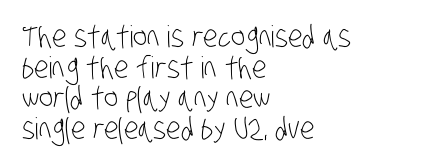
Heaviness? Minimal to ordinary, like unemphasized prose. Quick note: interline space is minimal. Casual observation: everything's shoved over to the left. Only glyphs here, with clear space below each row. How are the letters spaced? Ordinarily, with no added tracking. A typesetter would call this proportional, since set widths differ per character.
